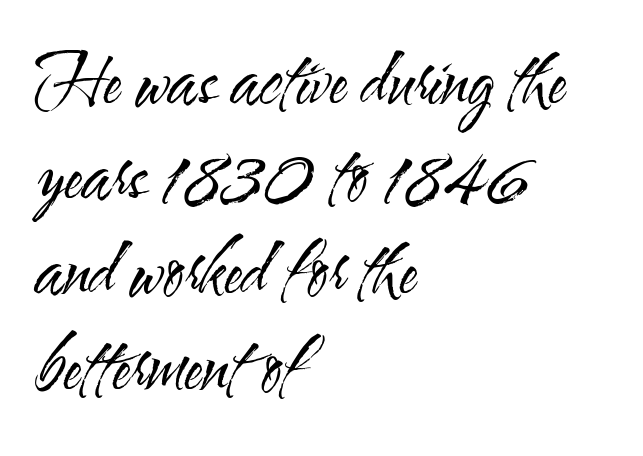
Q: Is the text bold? A: No.
Q: Is the text italic (slanted)? A: Yes.
Q: Is the typeface a serif or a sans-serif typeface? A: Sans-serif.
Q: Is the text underlined? A: No.
Q: How is the paragraph aligned? A: Left-aligned.
Q: Is the spacing between letters normal or unusually wide? A: Normal.
Q: Is the spacing between lines tight, normal or loose? A: Normal.
Q: Width (condensed, normal, or wide)? A: Condensed.
Q: Stroke contrast? A: Medium.
Q: x-height? A: Small.
Q: Monospaced? A: No.
